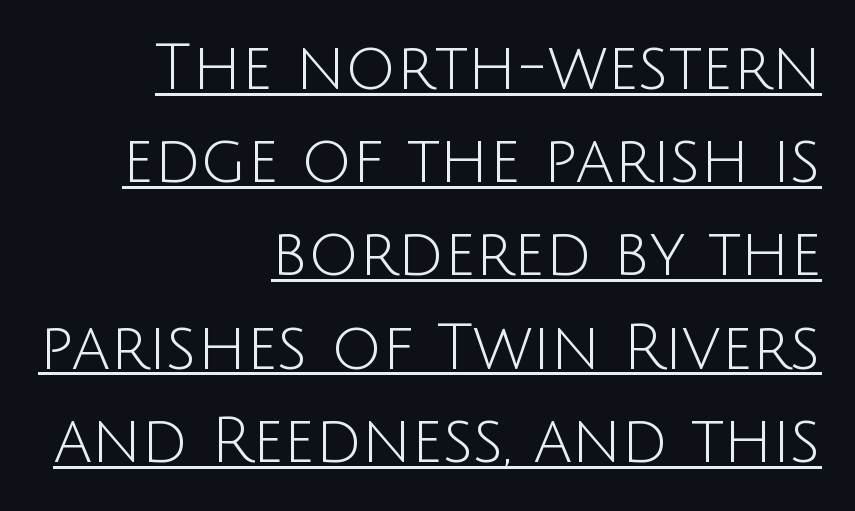
Unlike a traditional serif, this face leaves its strokes unadorned. How would I describe the line gaps? Plain and ordinary. The font sits on the lighter half of the weight spectrum, regular included. Proportional: the letters do not fall into vertical columns. Students, note that the glyphs here touch the page at normal intervals.
